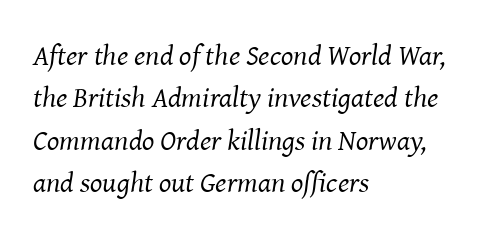
In terms of letterspacing, this is plain default setting. The rendering uses natural spacing where letterforms have individual widths. Line beginnings align vertically; line endings do not. The axis of the letterforms is tilted away from vertical.
